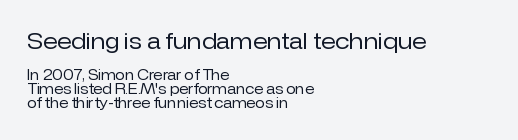
Q: Is the text bold? A: No.
Q: Is the text italic (slanted)? A: No, it is upright.
Q: Is the text underlined? A: No.
Q: How is the paragraph aligned? A: Left-aligned.
Q: Is the spacing between letters normal or unusually wide? A: Normal.
Q: Is the spacing between lines tight, normal or loose? A: Tight.
Q: Which block of text is set in a larger size, the first (top) or the second (bottom)? A: The first (top) one.
